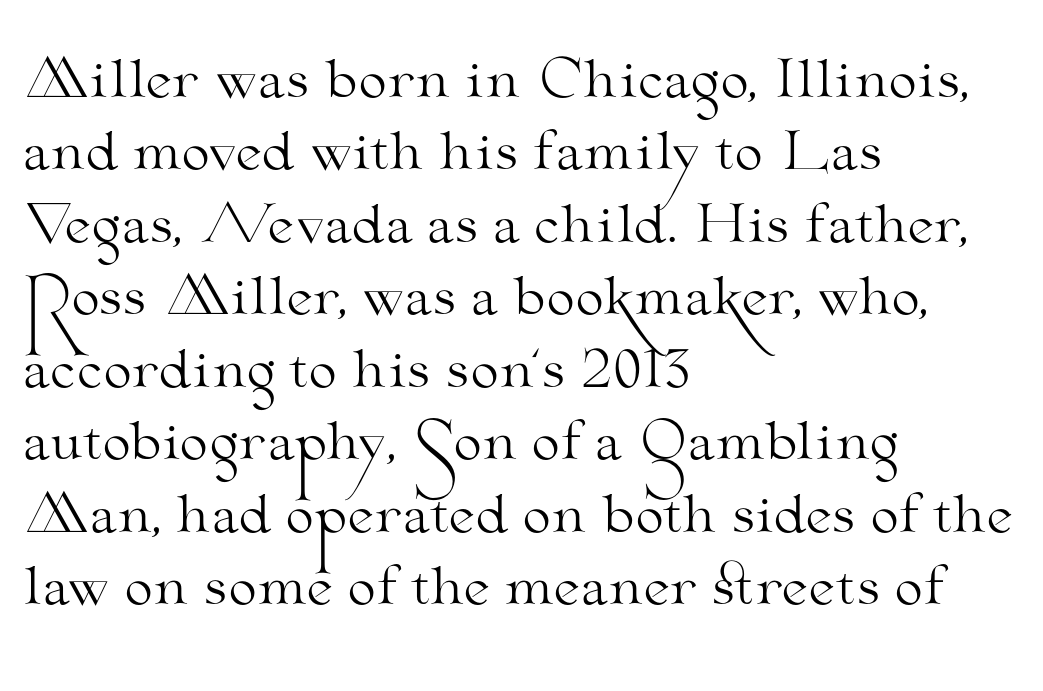
Q: Is the text bold? A: No.
Q: Is the text italic (slanted)? A: No, it is upright.
Q: Is the typeface a serif or a sans-serif typeface? A: Serif.
Q: Is the text underlined? A: No.
Q: How is the paragraph aligned? A: Left-aligned.
Q: Is the spacing between letters normal or unusually wide? A: Normal.
Q: Is the spacing between lines tight, normal or loose? A: Normal.
Q: Width (condensed, normal, or wide)? A: Wide.
Q: Stroke contrast? A: Medium.
Q: x-height? A: Small.
Q: Monospaced? A: No.
